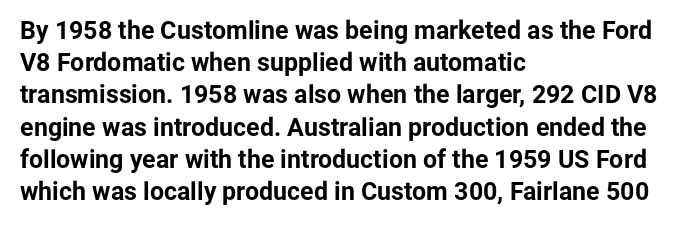
Q: Is the text bold? A: Yes.
Q: Is the text italic (slanted)? A: No, it is upright.
Q: Is the text underlined? A: No.
Q: How is the paragraph aligned? A: Left-aligned.
Q: Is the spacing between letters normal or unusually wide? A: Normal.
Q: Is the spacing between lines tight, normal or loose? A: Normal.
